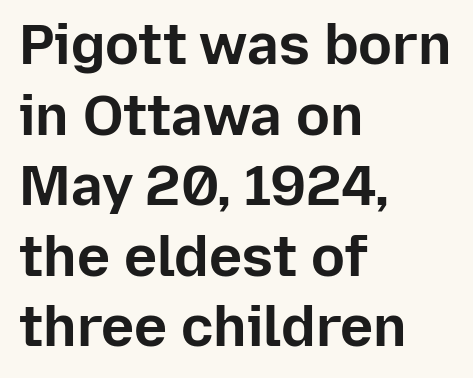
Q: Is the text bold? A: Yes.
Q: Is the text italic (slanted)? A: No, it is upright.
Q: Is the typeface a serif or a sans-serif typeface? A: Sans-serif.
Q: Is the text underlined? A: No.
Q: How is the paragraph aligned? A: Left-aligned.
Q: Is the spacing between letters normal or unusually wide? A: Normal.
Q: Is the spacing between lines tight, normal or loose? A: Normal.
Q: Width (condensed, normal, or wide)? A: Normal.
Q: Stroke contrast? A: Low.
Q: x-height? A: Medium.
Q: Monospaced? A: No.
